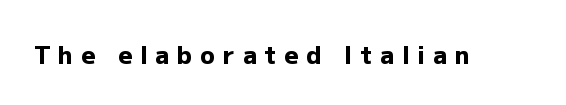
The image shows 24 px bold type, upright; set unusually wide letter spacing (+0.34 em), not underlined.
